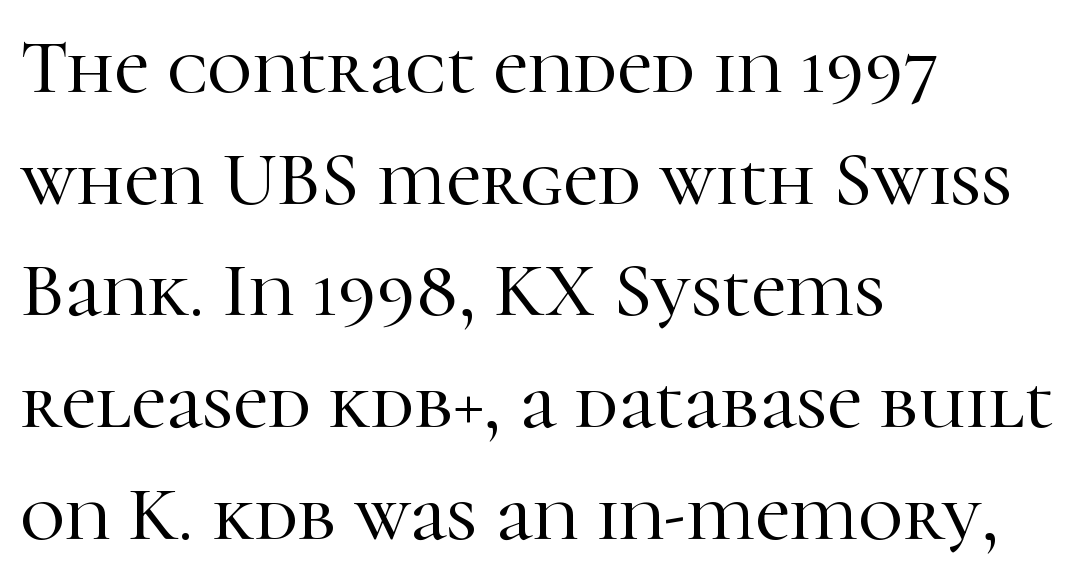
The image shows 77 px serif type, upright; set left-aligned, normal line spacing (1.45x), normal letter spacing, not underlined; high stroke contrast and a medium x-height.
